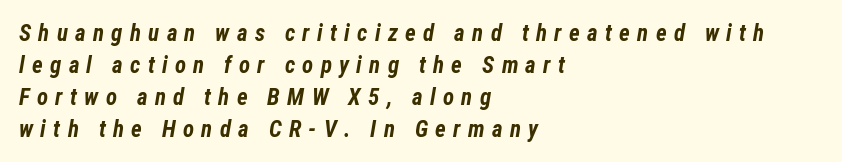
{"italic": "yes", "lean": "right", "slant_degrees": 12, "bold": "yes", "underline": "no", "align": "left", "line_spacing": "normal", "line_spacing_ratio": 1.39, "letter_spacing": "wide", "letter_spacing_em": 0.32, "glyph_px": 23}
